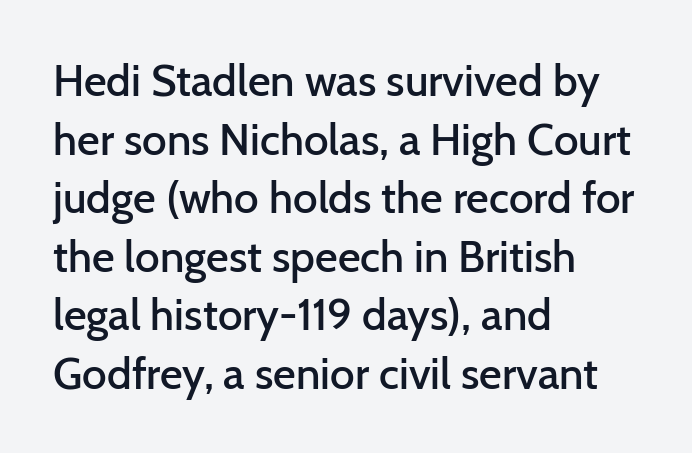
The image shows 44 px semibold sans-serif type, upright; set left-aligned, normal line spacing (1.33x), normal letter spacing, not underlined; low stroke contrast and a medium x-height.
